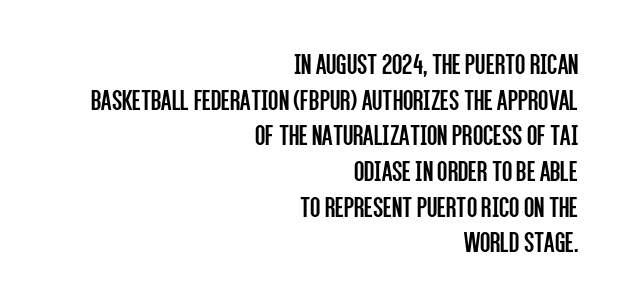
Q: Is the text bold? A: No.
Q: Is the text italic (slanted)? A: No, it is upright.
Q: Is the typeface a serif or a sans-serif typeface? A: Sans-serif.
Q: Is the text underlined? A: No.
Q: How is the paragraph aligned? A: Right-aligned.
Q: Is the spacing between letters normal or unusually wide? A: Normal.
Q: Width (condensed, normal, or wide)? A: Condensed.
Q: Stroke contrast? A: Low.
Q: x-height? A: Large.
Q: Monospaced? A: No.
